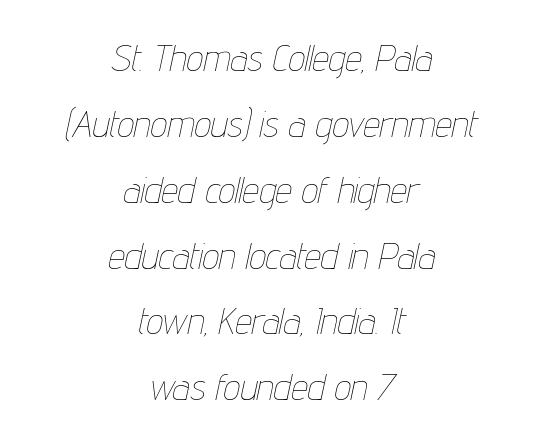
{"italic": "yes", "lean": "right", "slant_degrees": 12, "bold": "no", "weight": "thin", "width": "condensed", "stroke_contrast": "low", "x_height": "medium", "monospaced": "no", "underline": "no", "align": "center", "line_spacing_ratio": 1.78, "letter_spacing": "normal", "letter_spacing_em": 0.0, "glyph_px": 37}
